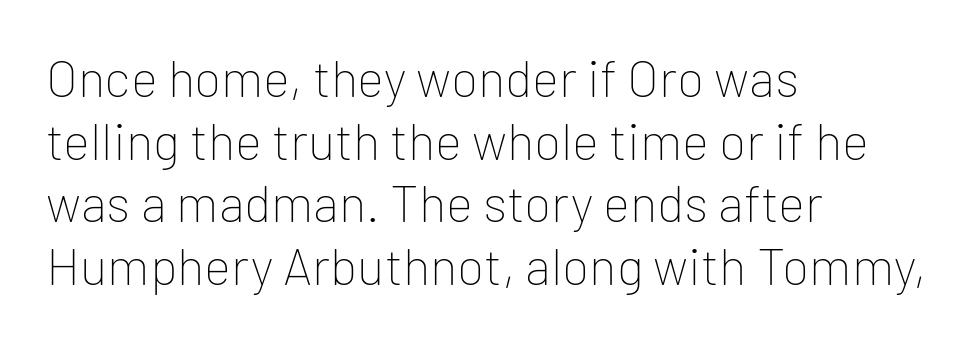
Q: Is the text bold? A: No.
Q: Is the text italic (slanted)? A: No, it is upright.
Q: Is the typeface a serif or a sans-serif typeface? A: Sans-serif.
Q: Is the text underlined? A: No.
Q: How is the paragraph aligned? A: Left-aligned.
Q: Is the spacing between letters normal or unusually wide? A: Normal.
Q: Width (condensed, normal, or wide)? A: Normal.
Q: Stroke contrast? A: Low.
Q: x-height? A: Medium.
Q: Monospaced? A: No.
